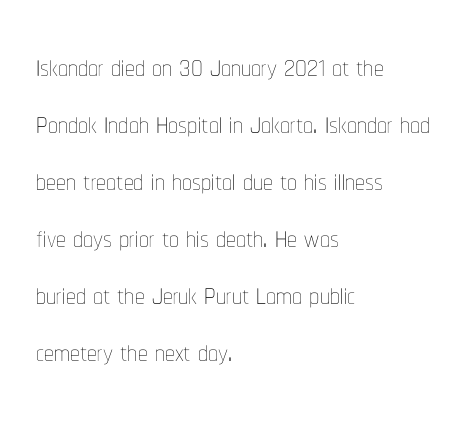
Compared with a centered layout, this one pins lines to the left instead. The glyphs are unaccompanied by any horizontal stroke below them. Rendered with straight, roman letterforms. Stroke mass is kept to a normal reading level or below.
